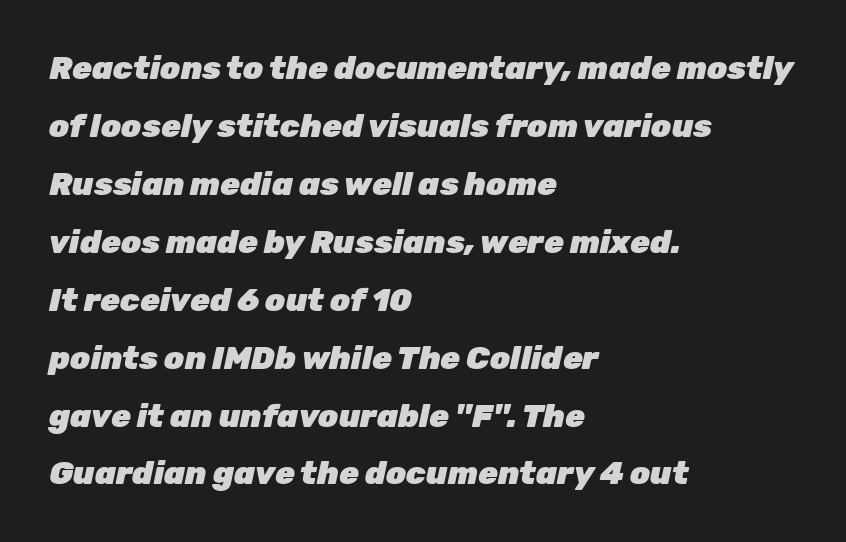
Q: Is the text bold? A: Yes.
Q: Is the text italic (slanted)? A: Yes, it leans right by about 12 degrees.
Q: Is the text underlined? A: No.
Q: How is the paragraph aligned? A: Left-aligned.
Q: Is the spacing between letters normal or unusually wide? A: Normal.
Q: Width (condensed, normal, or wide)? A: Normal.
Q: Stroke contrast? A: Low.
Q: x-height? A: Medium.
Q: Monospaced? A: No.
